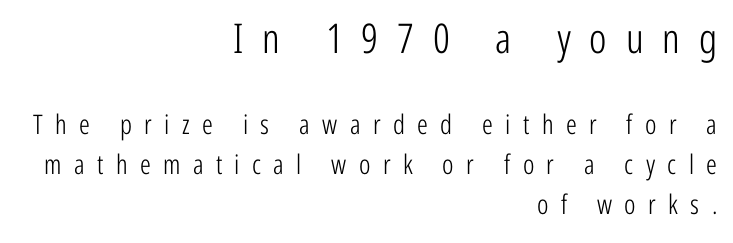
{"serif": "no", "italic": "no", "bold": "no", "weight": "light", "width": "condensed", "stroke_contrast": "low", "x_height": "medium", "monospaced": "no", "underline": "no", "align": "right", "line_spacing": "normal", "line_spacing_ratio": 1.48, "letter_spacing": "wide", "letter_spacing_em": 0.46, "larger_block": "first", "size_ratio": 1.52, "glyph_px": 41}
